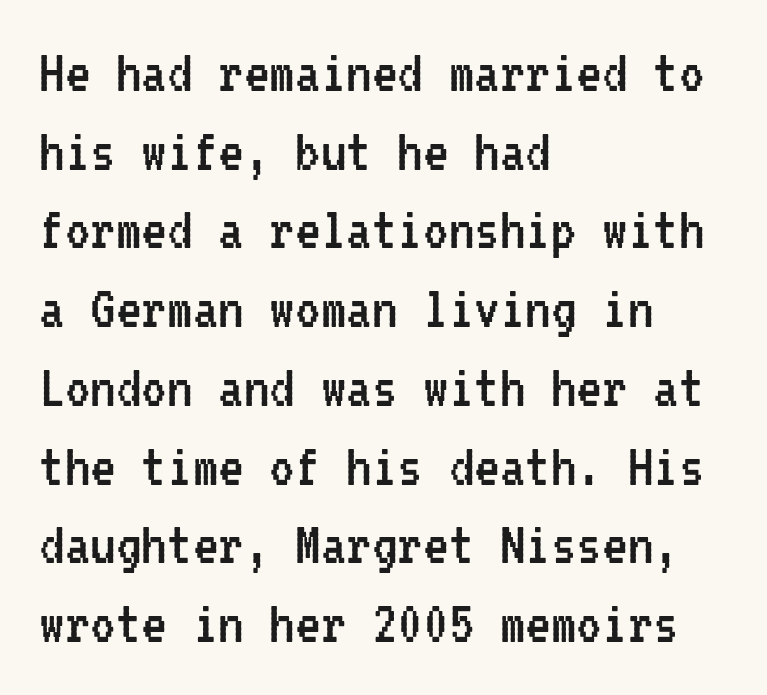
Leftover space on each line is placed entirely after the last word. The font family rendered here belongs to the sans-serif group. These lines are rendered in a fixed-pitch font. A roman cut, with each character standing at attention. Descenders are the only things crossing below the line.
